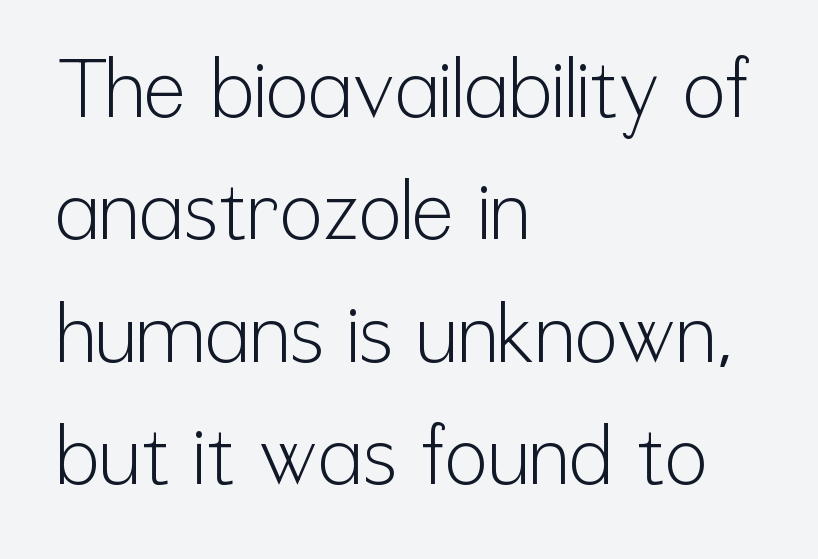
{"serif": "no", "italic": "no", "bold": "no", "weight": "light", "width": "condensed", "stroke_contrast": "low", "x_height": "medium", "monospaced": "no", "underline": "no", "align": "left", "line_spacing": "normal", "line_spacing_ratio": 1.53, "letter_spacing": "normal", "letter_spacing_em": 0.0, "glyph_px": 80}
